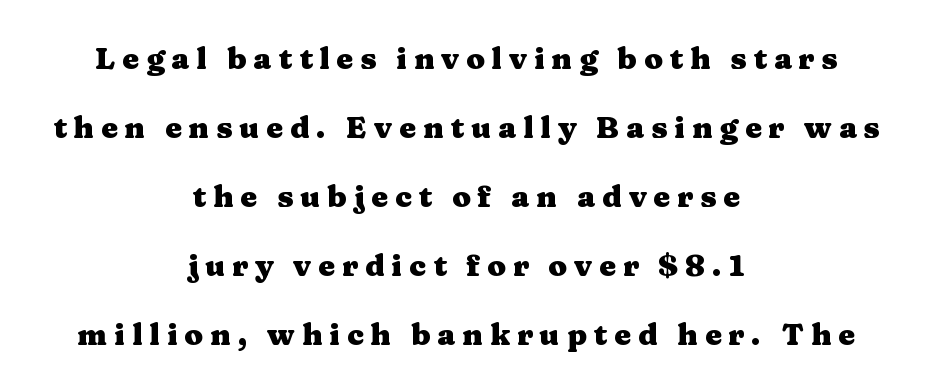
The typography opts for an upright posture over an oblique one. Letter spacing: wide. Spacing verdict: proportional, widths tailored to each character. You could fit nearly another row in the gap between these rows. The font family rendered here belongs to the serif group.
